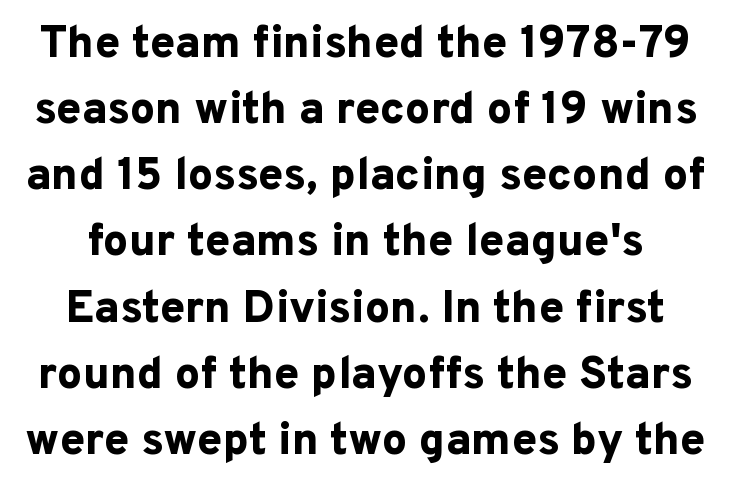
{"serif": "no", "italic": "no", "bold": "yes", "weight": "bold", "width": "normal", "stroke_contrast": "low", "x_height": "medium", "monospaced": "no", "underline": "no", "line_spacing": "normal", "line_spacing_ratio": 1.47, "letter_spacing": "normal", "letter_spacing_em": 0.0, "glyph_px": 45}
